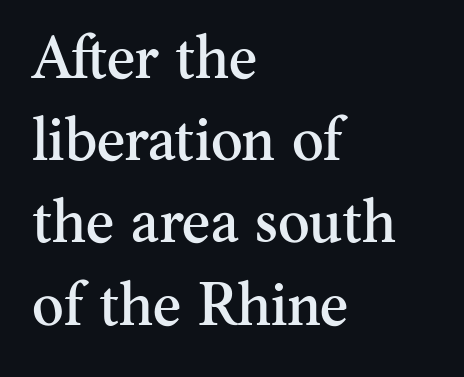
Q: Is the text italic (slanted)? A: No, it is upright.
Q: Is the typeface a serif or a sans-serif typeface? A: Serif.
Q: Is the text underlined? A: No.
Q: How is the paragraph aligned? A: Left-aligned.
Q: Is the spacing between letters normal or unusually wide? A: Normal.
Q: Is the spacing between lines tight, normal or loose? A: Normal.
Q: Width (condensed, normal, or wide)? A: Normal.
Q: Stroke contrast? A: Medium.
Q: x-height? A: Small.
Q: Monospaced? A: No.
